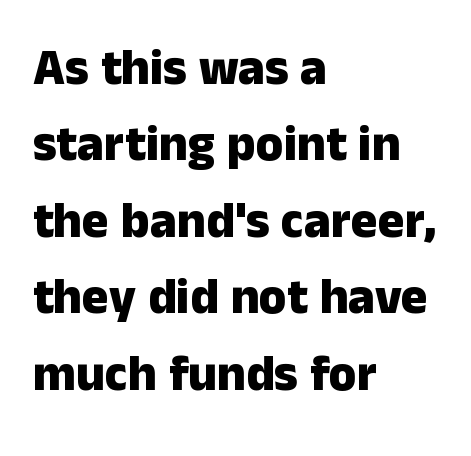
The characters display no serif detailing; their extremities are plain. The letters are bold, with thick, heavy strokes. In CSS terms this would be text-align: left. A typesetter would call this zero additional tracking.
